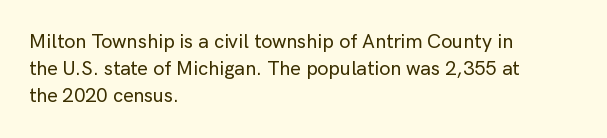
Q: Is the text italic (slanted)? A: No, it is upright.
Q: Is the text underlined? A: No.
Q: How is the paragraph aligned? A: Left-aligned.
Q: Is the spacing between letters normal or unusually wide? A: Normal.
Q: Is the spacing between lines tight, normal or loose? A: Normal.
